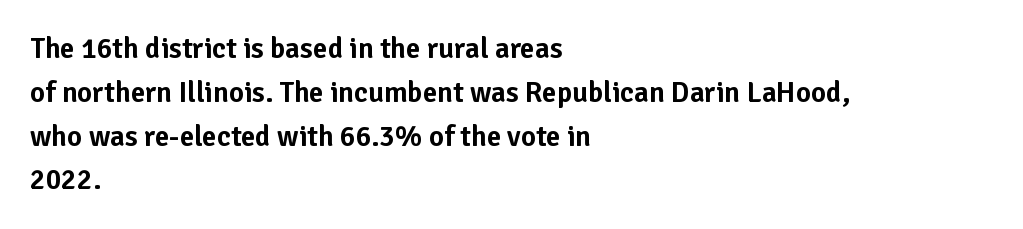
{"serif": "no", "italic": "no", "width": "normal", "stroke_contrast": "low", "x_height": "medium", "monospaced": "no", "underline": "no", "align": "left", "line_spacing": "normal", "line_spacing_ratio": 1.51, "letter_spacing": "normal", "letter_spacing_em": 0.0, "glyph_px": 29}
